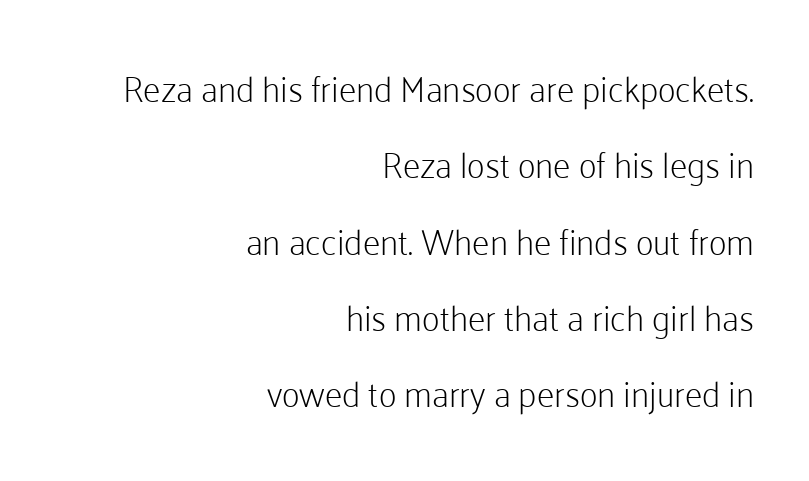
The image shows 35 px light sans-serif type, upright; set right-aligned, loose line spacing (2.18x), normal letter spacing, not underlined; low stroke contrast and a medium x-height.
